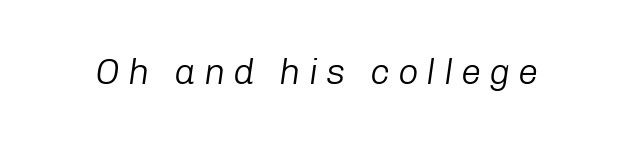
Weight class: somewhere from thin through regular. The words here are not underlined. Varying glyph widths throughout — classic text-font behaviour. Compared with typical body copy, the letter spacing here is much looser.
